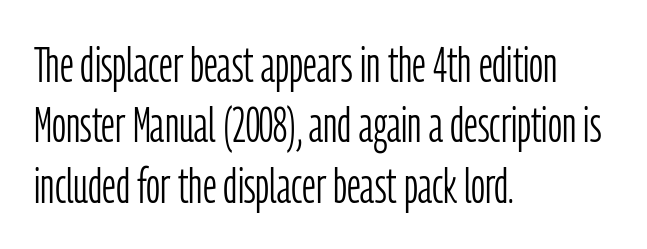
The image shows 49 px light, condensed sans-serif type, upright; set left-aligned, line spacing 1.23x, normal letter spacing, not underlined; low stroke contrast and a medium x-height.
